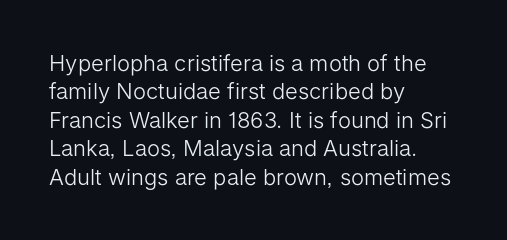
The image shows 22 px text type, upright; set left-aligned, normal line spacing (1.29x), normal letter spacing, not underlined.
